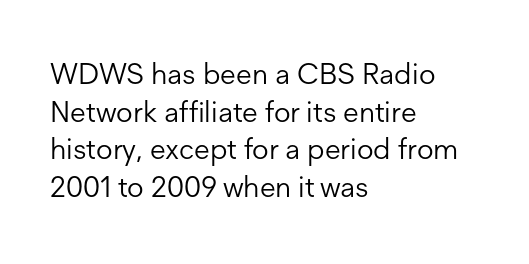
Q: Is the text bold? A: No.
Q: Is the text italic (slanted)? A: No, it is upright.
Q: Is the typeface a serif or a sans-serif typeface? A: Sans-serif.
Q: Is the text underlined? A: No.
Q: How is the paragraph aligned? A: Left-aligned.
Q: Is the spacing between letters normal or unusually wide? A: Normal.
Q: Is the spacing between lines tight, normal or loose? A: Normal.
Q: Width (condensed, normal, or wide)? A: Normal.
Q: Stroke contrast? A: Low.
Q: x-height? A: Medium.
Q: Monospaced? A: No.
